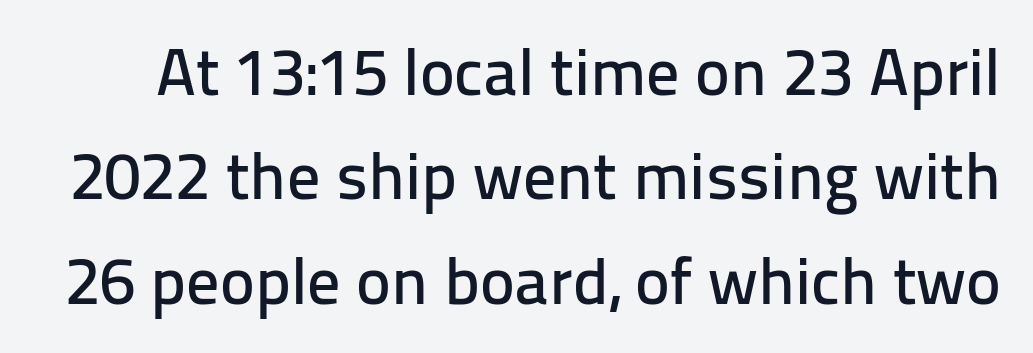
Note the varied advance widths — an 'i' is clearly narrower than an 'm'. Ascenders rise straight up at ninety degrees. The designer went with a sans here, leaving each stem footless. Nobody touched the tracking dial on this one. Just letters on the line, the space beneath them empty. A typesetter would call this leading conventional body-copy spacing.
